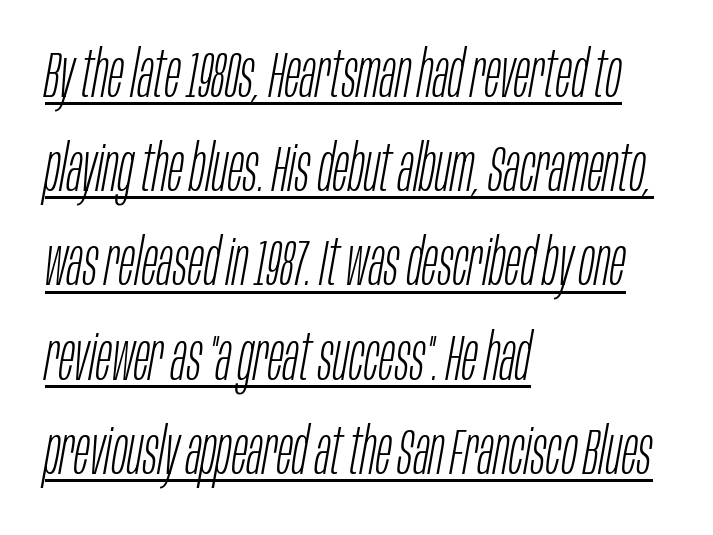
Reading down the block, your eye returns to a fixed left position each line. The rendering uses natural spacing where letterforms have individual widths. Notice how the stems are inclined rather than vertical — that's the hallmark of italics. A light-to-regular cut is what we see here. The letterforms sit shoulder to shoulder at normal distance. Underline: present.
